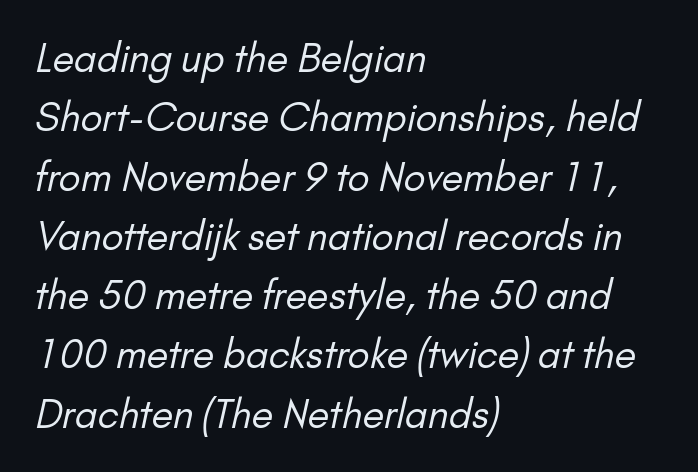
The area under the type is left untouched. Horizontal alignment here is leftward, the default for most running prose. Is the letter spacing exaggerated? No — it looks like the ordinary default. Proportional: the letters do not fall into vertical columns.
